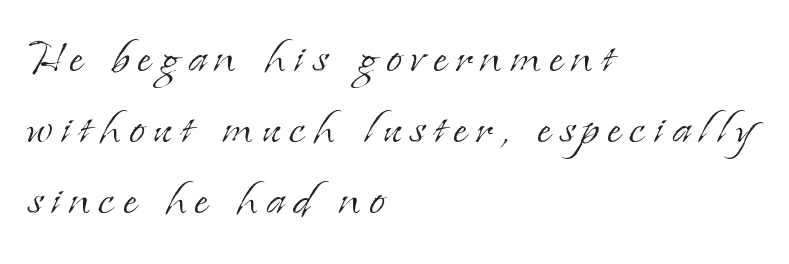
Q: Is the text bold? A: No.
Q: Is the text italic (slanted)? A: Yes.
Q: Is the typeface a serif or a sans-serif typeface? A: Serif.
Q: Is the text underlined? A: No.
Q: How is the paragraph aligned? A: Left-aligned.
Q: Width (condensed, normal, or wide)? A: Normal.
Q: Stroke contrast? A: Low.
Q: x-height? A: Small.
Q: Monospaced? A: No.
